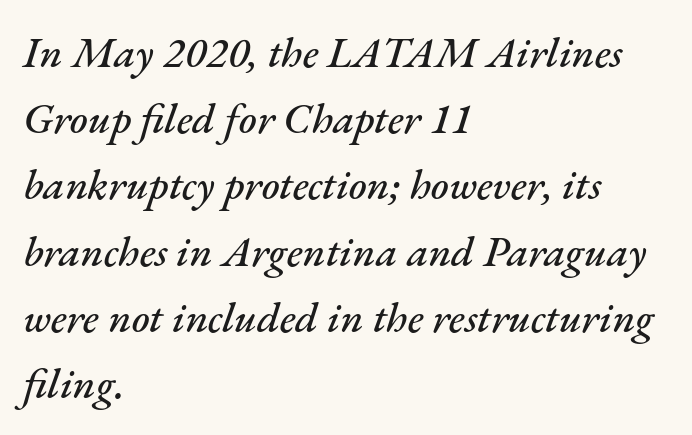
Q: Is the text italic (slanted)? A: Yes, it leans right by about 17 degrees.
Q: Is the text underlined? A: No.
Q: How is the paragraph aligned? A: Left-aligned.
Q: Is the spacing between letters normal or unusually wide? A: Normal.
Q: Is the spacing between lines tight, normal or loose? A: Normal.
Q: Width (condensed, normal, or wide)? A: Normal.
Q: Stroke contrast? A: Medium.
Q: x-height? A: Small.
Q: Monospaced? A: No.
